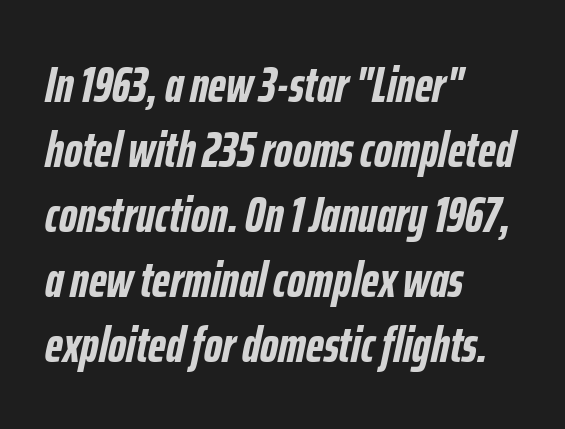
Q: Is the text bold? A: Yes.
Q: Is the text italic (slanted)? A: Yes, it leans right by about 12 degrees.
Q: Is the text underlined? A: No.
Q: How is the paragraph aligned? A: Left-aligned.
Q: Is the spacing between letters normal or unusually wide? A: Normal.
Q: Is the spacing between lines tight, normal or loose? A: Normal.
Q: Width (condensed, normal, or wide)? A: Condensed.
Q: Stroke contrast? A: Low.
Q: x-height? A: Medium.
Q: Monospaced? A: No.
